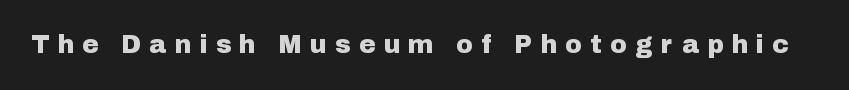
{"italic": "no", "underline": "no", "letter_spacing": "wide", "letter_spacing_em": 0.4, "glyph_px": 25}
